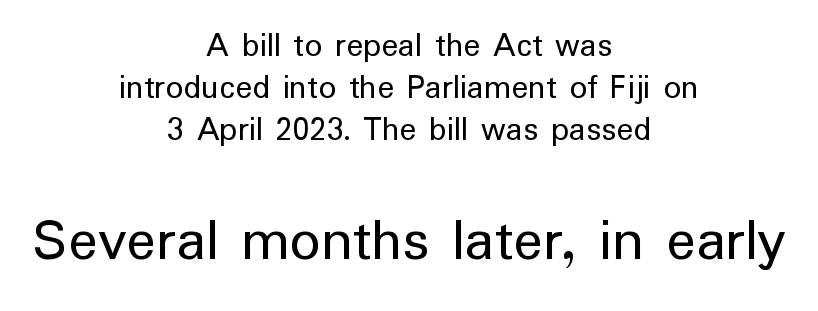
{"serif": "no", "italic": "no", "bold": "no", "weight": "regular", "width": "normal", "stroke_contrast": "low", "x_height": "medium", "monospaced": "no", "underline": "no", "align": "center", "line_spacing_ratio": 1.2, "letter_spacing": "normal", "letter_spacing_em": 0.0, "larger_block": "second", "size_ratio": 1.77, "glyph_px": 62}
